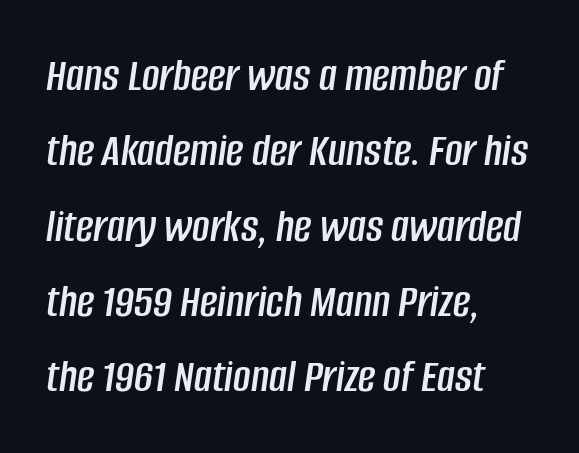
These lines stack with their left ends in a neat column. Proportional: the letters do not fall into vertical columns. Is the letter spacing exaggerated? No — it looks like the ordinary default. The vertical gap from one line to the next is medium. Italic: yes, the glyphs are oblique.
